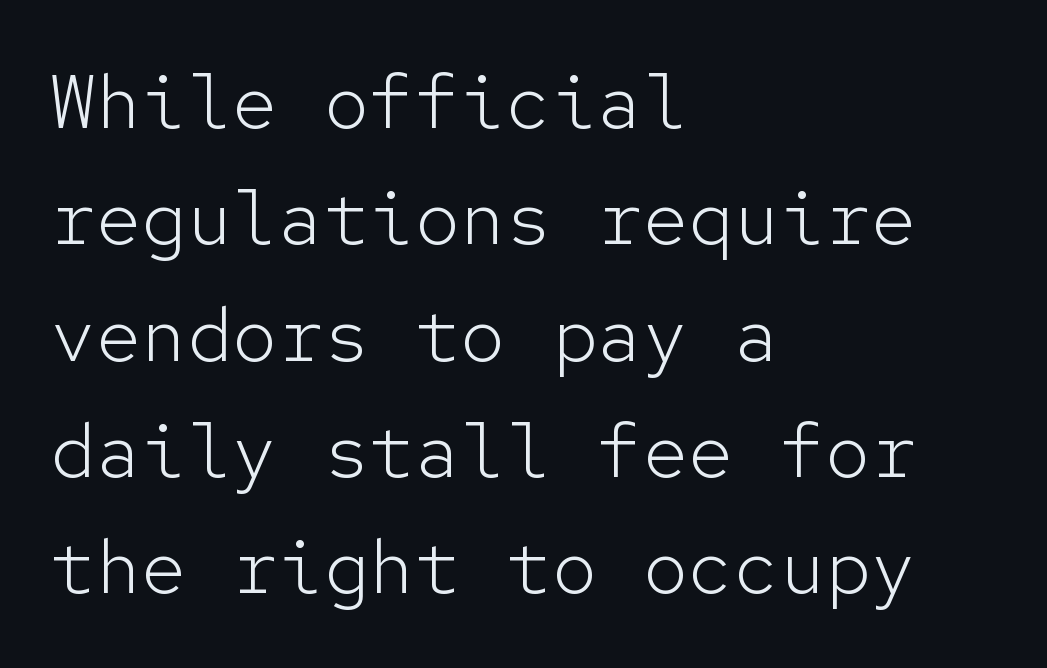
Q: Is the text bold? A: No.
Q: Is the text italic (slanted)? A: No, it is upright.
Q: Is the typeface a serif or a sans-serif typeface? A: Sans-serif.
Q: Is the text underlined? A: No.
Q: How is the paragraph aligned? A: Left-aligned.
Q: Is the spacing between letters normal or unusually wide? A: Normal.
Q: Is the spacing between lines tight, normal or loose? A: Normal.
Q: Width (condensed, normal, or wide)? A: Normal.
Q: Stroke contrast? A: Low.
Q: x-height? A: Medium.
Q: Monospaced? A: Yes.
